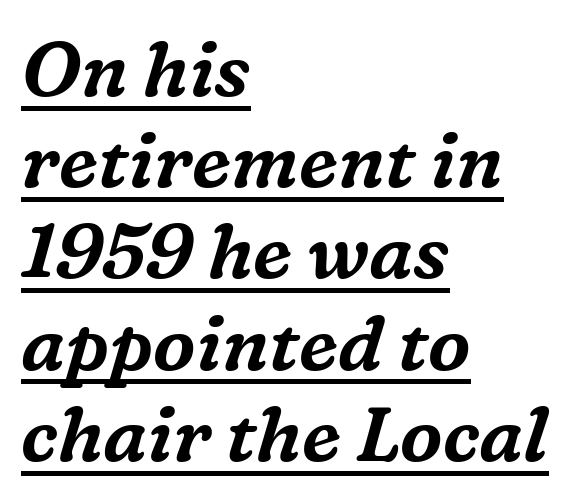
Q: Is the text italic (slanted)? A: Yes, it leans right by about 16 degrees.
Q: Is the typeface a serif or a sans-serif typeface? A: Serif.
Q: Is the text underlined? A: Yes.
Q: How is the paragraph aligned? A: Left-aligned.
Q: Is the spacing between letters normal or unusually wide? A: Normal.
Q: Width (condensed, normal, or wide)? A: Normal.
Q: Stroke contrast? A: Medium.
Q: x-height? A: Medium.
Q: Monospaced? A: No.
